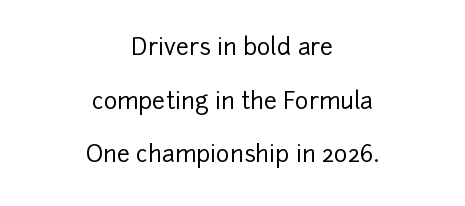
The image shows 23 px text type, upright; set centered, loose line spacing (2.33x), normal letter spacing, not underlined.
